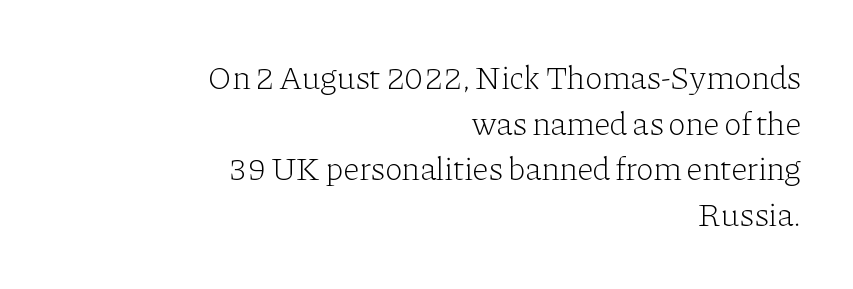
Plain, unruled lines of type. Serifs: yes, visible at the terminals of the letterforms. Ascenders rise straight up at ninety degrees. Leftover space on each line is placed entirely before the opening word. Each letter keeps its own natural width here, so spacing adapts to shape.
